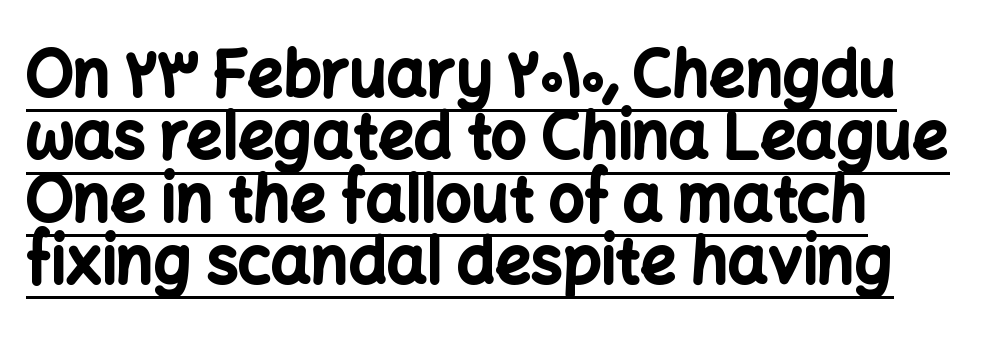
Q: Is the text bold? A: Yes.
Q: Is the text italic (slanted)? A: No, it is upright.
Q: Is the typeface a serif or a sans-serif typeface? A: Sans-serif.
Q: Is the text underlined? A: Yes.
Q: How is the paragraph aligned? A: Left-aligned.
Q: Is the spacing between letters normal or unusually wide? A: Normal.
Q: Is the spacing between lines tight, normal or loose? A: Tight.
Q: Width (condensed, normal, or wide)? A: Normal.
Q: Stroke contrast? A: Low.
Q: x-height? A: Medium.
Q: Monospaced? A: No.
